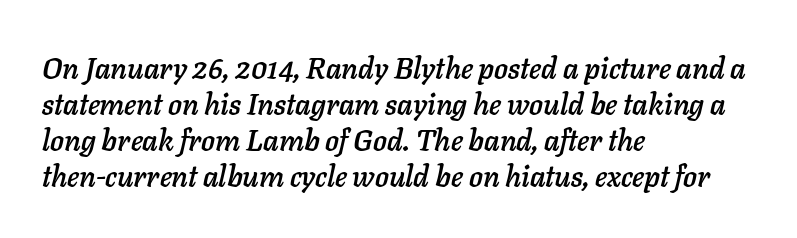
The image shows 29 px text type, italic (leaning right); set left-aligned, line spacing 1.24x, normal letter spacing, not underlined; low stroke contrast and a medium x-height.
